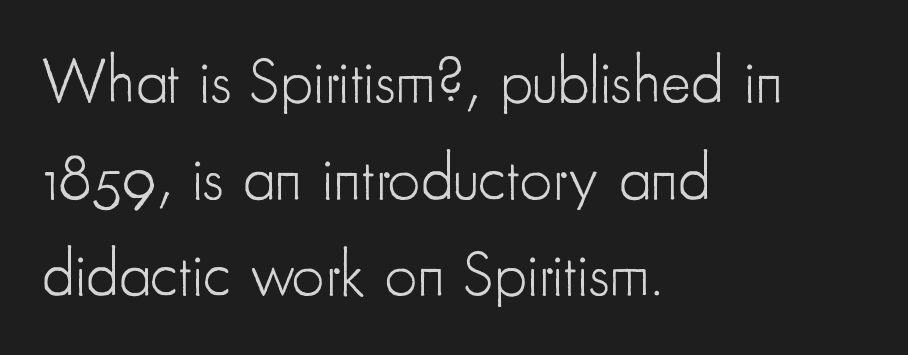
The type is set solid horizontally, with unmodified tracking. Glance below the letters and you will spot only blank space. Ascenders rise straight up at ninety degrees. The paragraph shown leans on its left margin. Varying glyph widths throughout — classic text-font behaviour.
